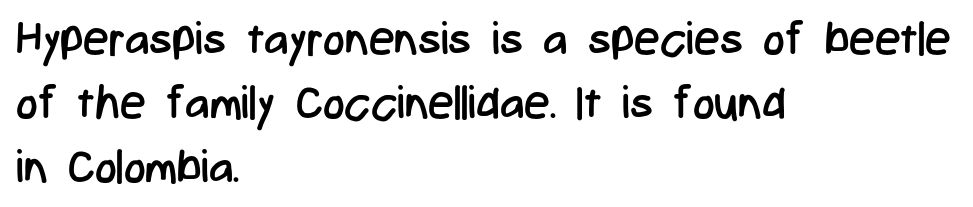
Spacing between characters is what you'd get straight out of the box. In terms of leading, this rendering sits right in the middle. Horizontally, the lines are justified to the leading edge only. Descenders hang freely into open space. Character widths vary here, with narrow letters taking less room than wide ones. Heaviness? Minimal to ordinary, like unemphasized prose.
